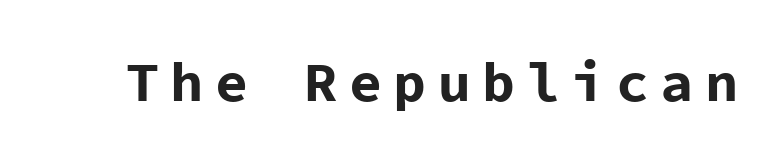
{"serif": "no", "italic": "no", "bold": "yes", "weight": "bold", "width": "normal", "stroke_contrast": "low", "x_height": "medium", "monospaced": "yes", "underline": "no", "letter_spacing": "wide", "letter_spacing_em": 0.21, "glyph_px": 55}
